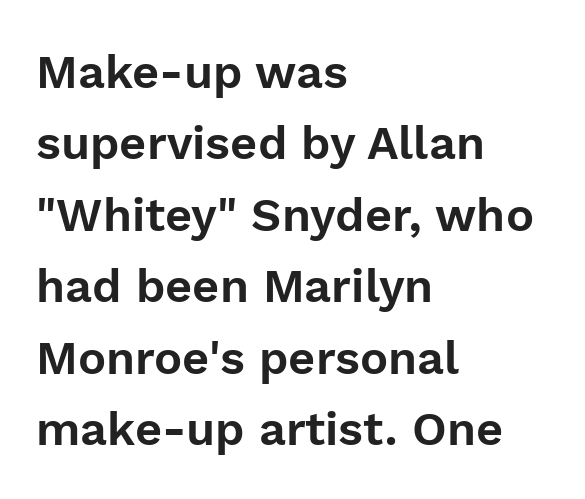
{"serif": "no", "italic": "no", "width": "normal", "x_height": "medium", "monospaced": "no", "underline": "no", "align": "left", "line_spacing": "normal", "line_spacing_ratio": 1.52, "letter_spacing": "normal", "letter_spacing_em": 0.0, "glyph_px": 47}
